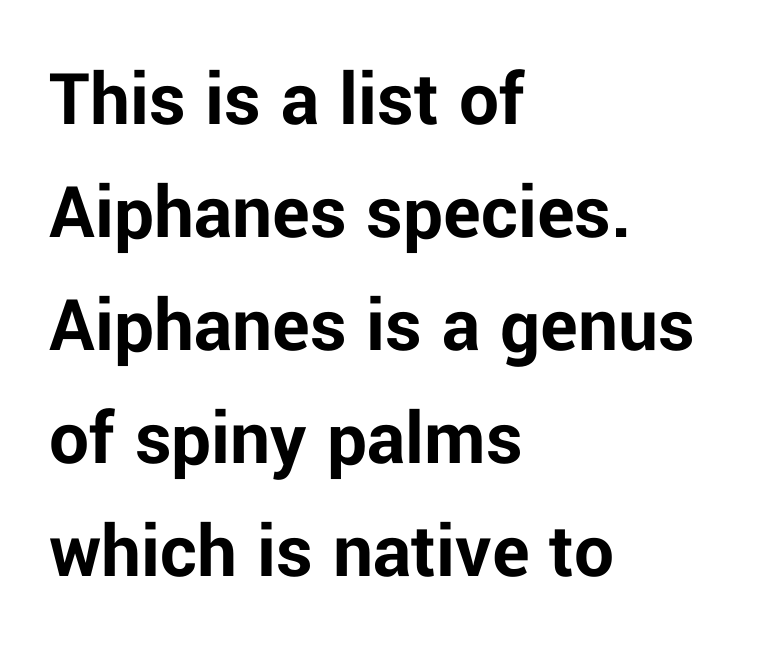
How heavy is the stroke? Heavy — this is a bold. The letters advance in unequal steps, a hallmark of proportional type. Check where the strokes stop: nothing finishes them off — pure sans. The lettering stays uniformly vertical, giving the passage a roman look. One glance says typical: line gaps are just what's usual.
